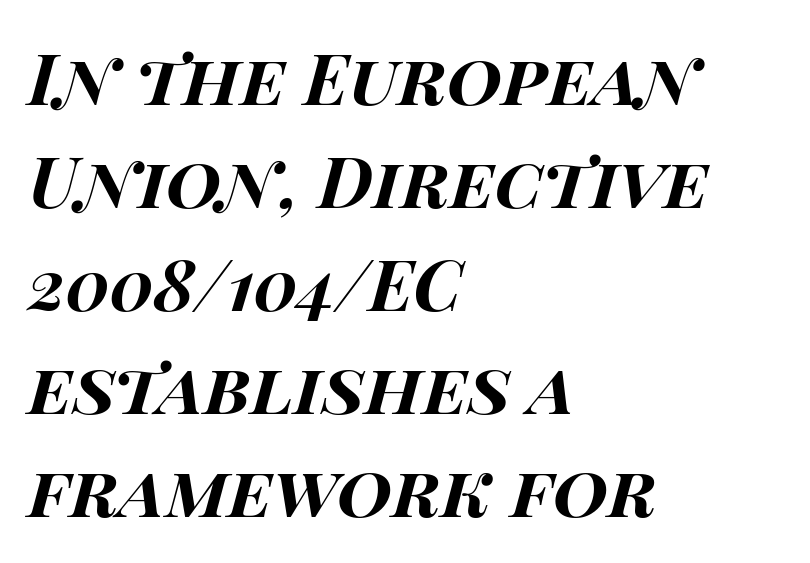
{"italic": "yes", "lean": "right", "slant_degrees": 15, "bold": "yes", "weight": "bold", "width": "wide", "stroke_contrast": "high", "x_height": "large", "monospaced": "no", "underline": "no", "align": "left", "line_spacing": "normal", "line_spacing_ratio": 1.45, "letter_spacing": "normal", "letter_spacing_em": 0.0, "glyph_px": 71}
